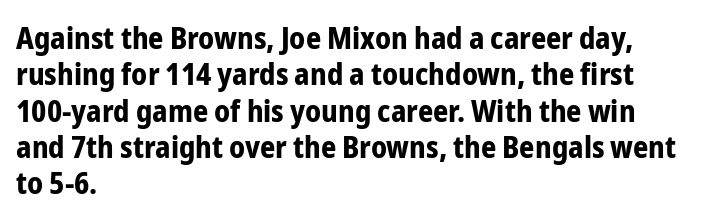
The image shows 30 px bold, condensed sans-serif type, upright; set left-aligned, line spacing 1.21x, normal letter spacing, not underlined; low stroke contrast and a medium x-height.
